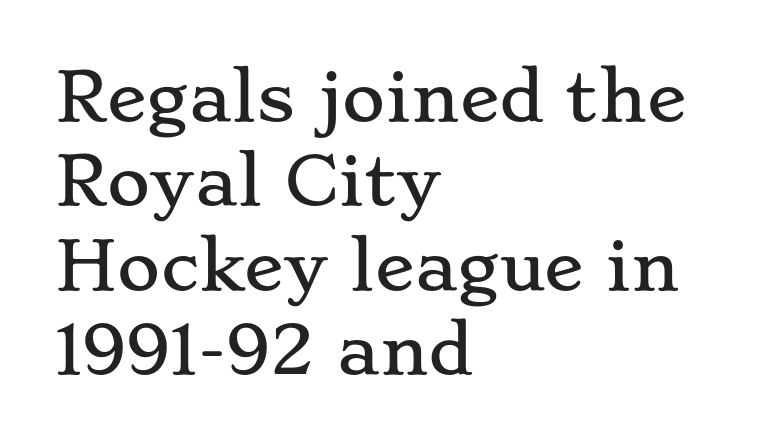
The image shows 66 px wide serif type, upright; set left-aligned, normal line spacing (1.28x), normal letter spacing, not underlined; low stroke contrast and a small x-height.
